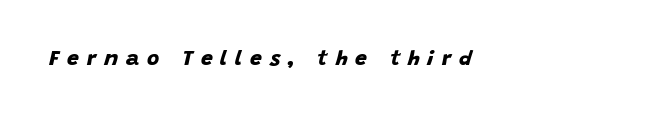
Characters follow at a spacing far wider than the type designer built in. Notice how thick the strokes are: this is what a full bold looks like. The space beneath each line is pristine and unruled.
